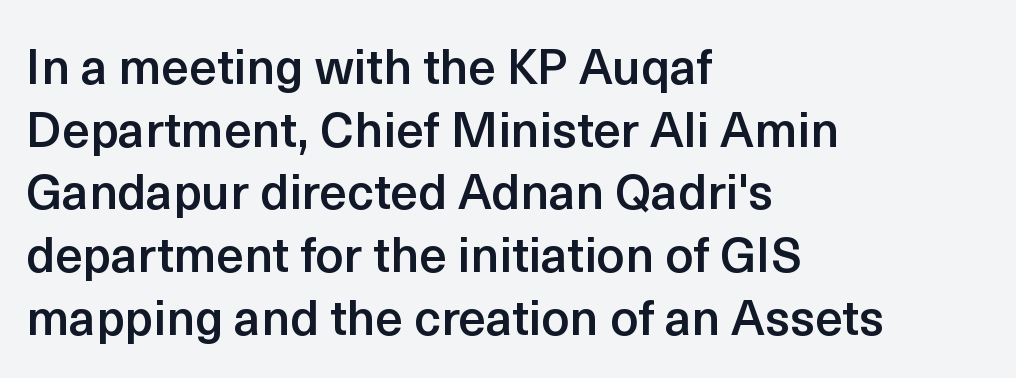
Q: Is the text bold? A: Semi-bold.
Q: Is the text italic (slanted)? A: No, it is upright.
Q: Is the typeface a serif or a sans-serif typeface? A: Sans-serif.
Q: Is the text underlined? A: No.
Q: How is the paragraph aligned? A: Left-aligned.
Q: Is the spacing between letters normal or unusually wide? A: Normal.
Q: Is the spacing between lines tight, normal or loose? A: Normal.
Q: Width (condensed, normal, or wide)? A: Normal.
Q: x-height? A: Medium.
Q: Monospaced? A: No.
